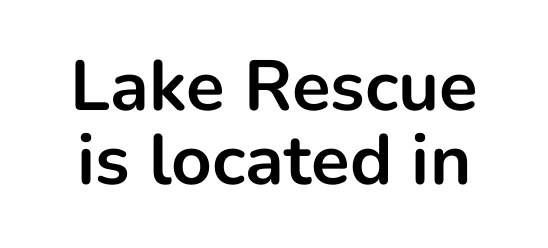
Q: Is the text bold? A: Yes.
Q: Is the text italic (slanted)? A: No, it is upright.
Q: Is the typeface a serif or a sans-serif typeface? A: Sans-serif.
Q: Is the text underlined? A: No.
Q: Is the spacing between letters normal or unusually wide? A: Normal.
Q: Is the spacing between lines tight, normal or loose? A: Tight.
Q: Width (condensed, normal, or wide)? A: Normal.
Q: Stroke contrast? A: Low.
Q: x-height? A: Medium.
Q: Monospaced? A: No.
